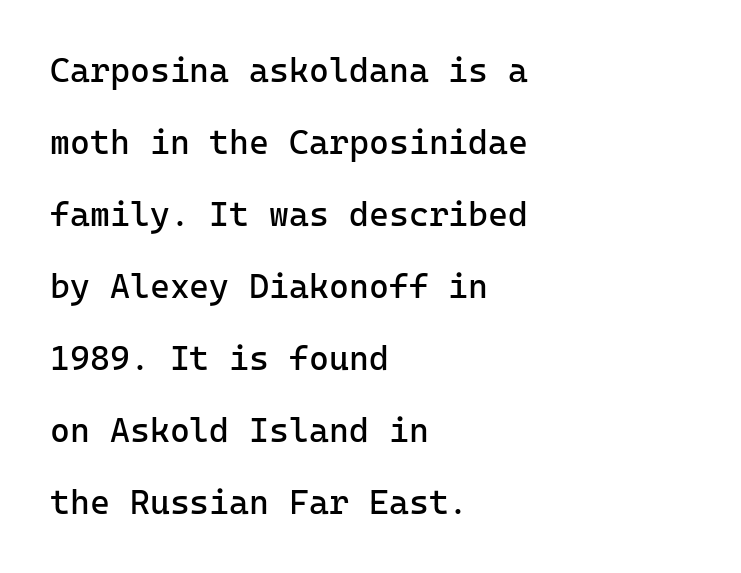
Q: Is the text bold? A: No.
Q: Is the text italic (slanted)? A: No, it is upright.
Q: Is the typeface a serif or a sans-serif typeface? A: Sans-serif.
Q: Is the text underlined? A: No.
Q: How is the paragraph aligned? A: Left-aligned.
Q: Is the spacing between letters normal or unusually wide? A: Normal.
Q: Is the spacing between lines tight, normal or loose? A: Loose.
Q: Width (condensed, normal, or wide)? A: Normal.
Q: Stroke contrast? A: Low.
Q: x-height? A: Medium.
Q: Monospaced? A: Yes.
